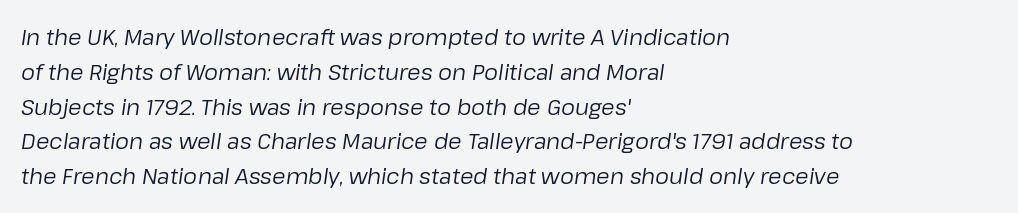
Q: Is the text bold? A: No.
Q: Is the text italic (slanted)? A: Yes, it leans right by about 8 degrees.
Q: Is the text underlined? A: No.
Q: How is the paragraph aligned? A: Left-aligned.
Q: Is the spacing between letters normal or unusually wide? A: Normal.
Q: Is the spacing between lines tight, normal or loose? A: Normal.
